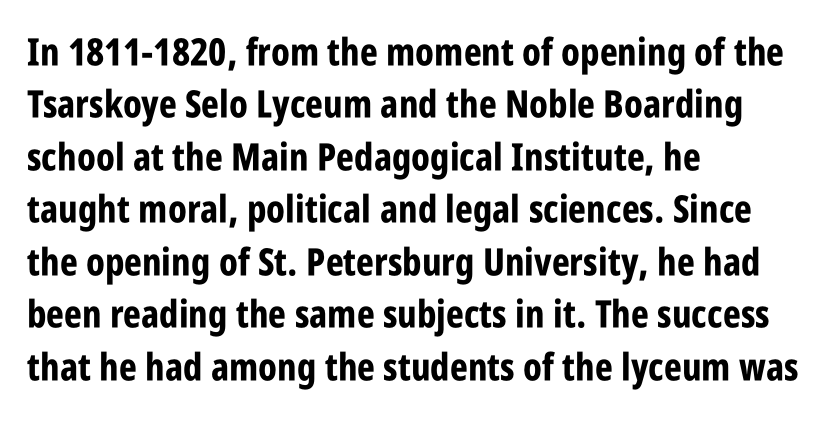
The image shows 38 px bold, condensed sans-serif type, upright; set left-aligned, normal line spacing (1.38x), normal letter spacing, not underlined; low stroke contrast and a large x-height.
